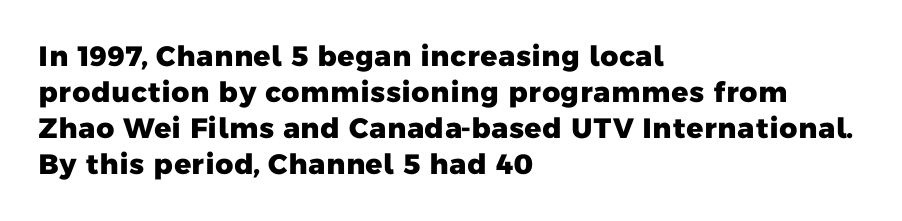
Do the characters align in a grid? No, the font is proportional. What kind of face is this? One without serifs — a sans. The letterforms sit shoulder to shoulder at normal distance. All the whitespace from short lines collects on the right. Set as a true bold cut, around the 700 mark. The leading is moderate, giving the passage an even texture.
